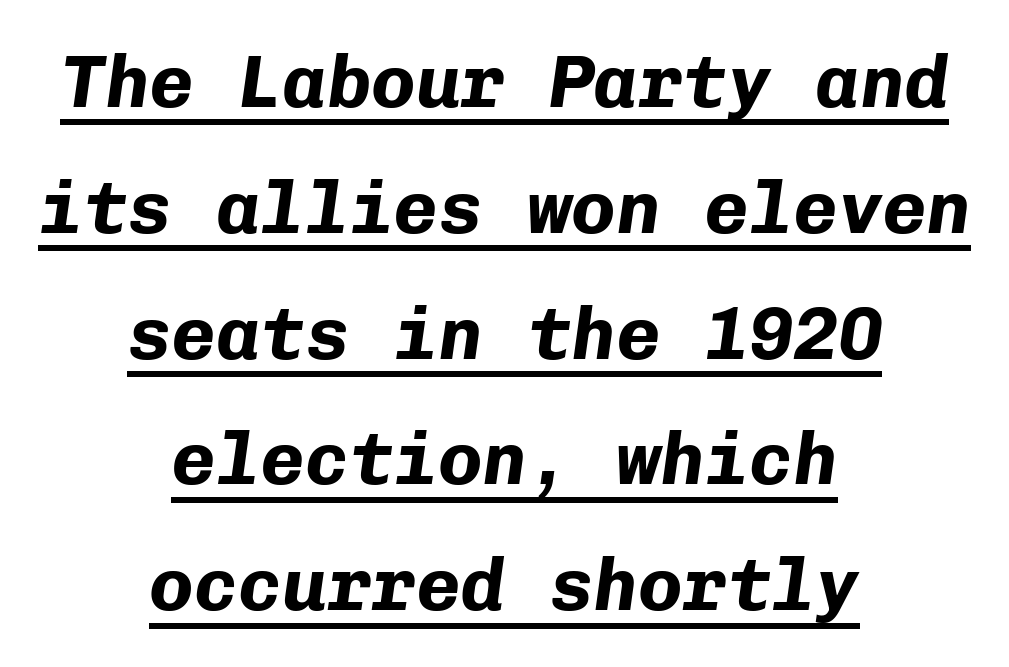
Looks like terminal output: every glyph gets an equal slot. Short note: letters normally spaced. Looks like someone drew a line under every word here. The passage shown is emphatically bold.
